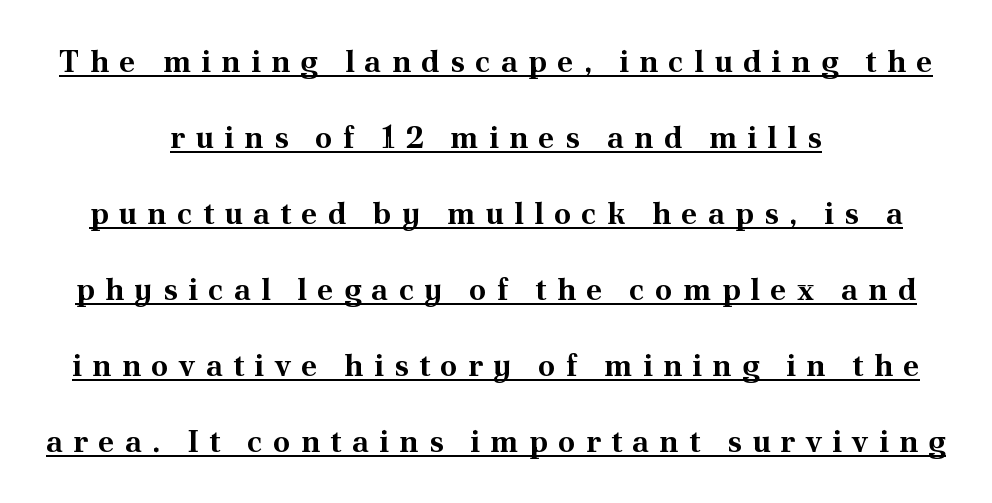
The paragraph has two soft edges and a firm central axis. Note the varied advance widths — an 'i' is clearly narrower than an 'm'. The words here are underlined. The horizontal fit of the characters is loose and conspicuously gappy. Does the leading feel generous? Absolutely, it's lavish. Are there feet on the stems? There are — it's a serif.
